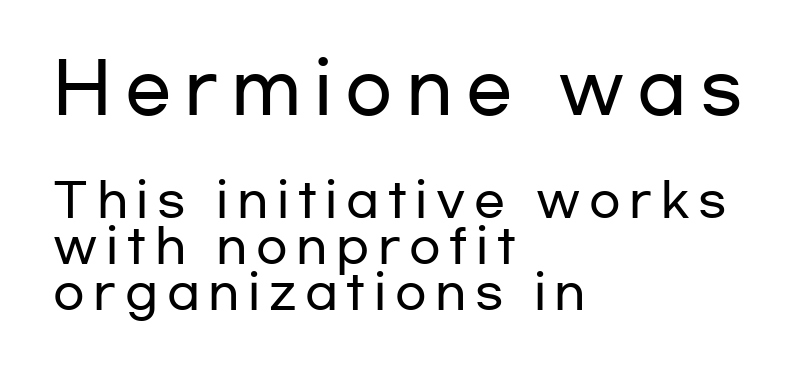
Q: Is the text italic (slanted)? A: No, it is upright.
Q: Is the typeface a serif or a sans-serif typeface? A: Sans-serif.
Q: Is the text underlined? A: No.
Q: How is the paragraph aligned? A: Left-aligned.
Q: Is the spacing between lines tight, normal or loose? A: Tight.
Q: Which block of text is set in a larger size, the first (top) or the second (bottom)? A: The first (top) one.
Q: Width (condensed, normal, or wide)? A: Wide.
Q: Stroke contrast? A: Low.
Q: x-height? A: Medium.
Q: Monospaced? A: No.
